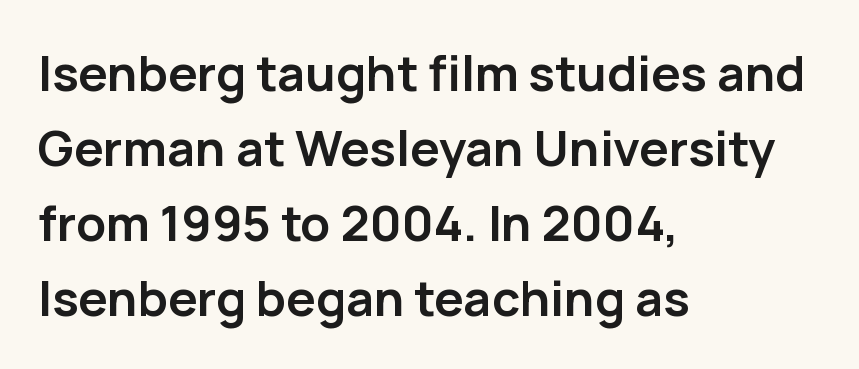
These lines carry a lot of weight — the face is fully bold. Is this a fixed-width face? No — the glyphs have proportional, varying widths. Rule under the text: the space is simply empty. Tracking value appears to be zero — textbook default spacing.
